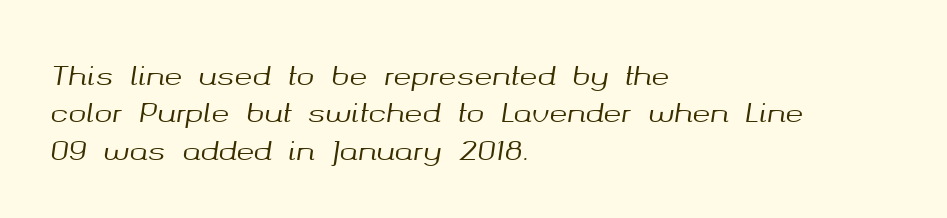
Tall strokes in this sample are angled rather than plumb. The face used here is rendered with its standard letterfit. All the whitespace from short lines collects on the right. One glance says typical: line gaps are just what's usual.
